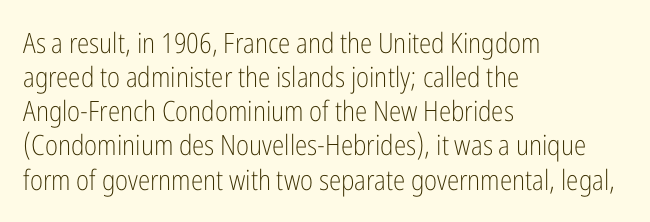
{"serif": "no", "italic": "no", "bold": "no", "weight": "light", "width": "condensed", "stroke_contrast": "low", "x_height": "medium", "monospaced": "no", "underline": "no", "align": "left", "line_spacing_ratio": 1.22, "letter_spacing": "normal", "letter_spacing_em": 0.0, "glyph_px": 28}
